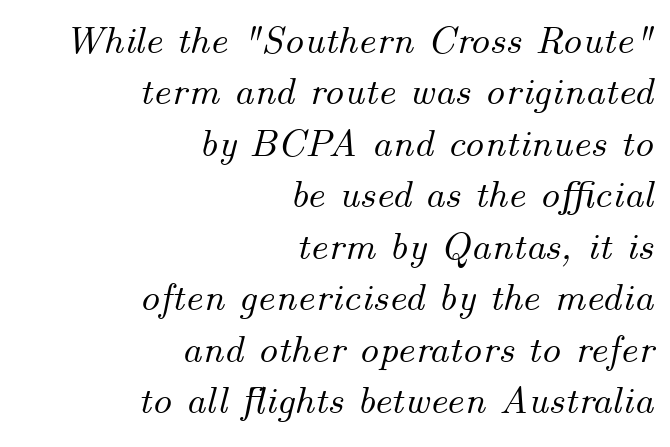
Characters are canted at an angle relative to the baseline's perpendicular. The line-height multiplier appears to be the usual default. Each letter keeps its own natural width here, so spacing adapts to shape. The zone under the glyphs is completely vacant. Line endings align vertically; line beginnings do not. Spacing between characters is what you'd get straight out of the box.
